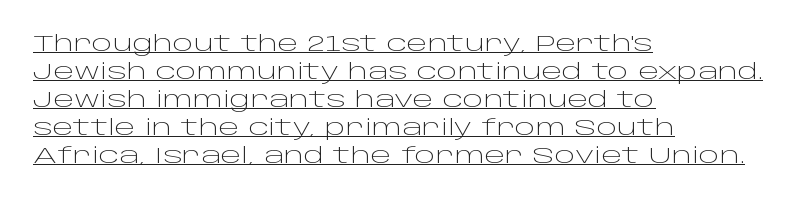
{"italic": "no", "bold": "no", "underline": "yes", "align": "left", "line_spacing": "normal", "line_spacing_ratio": 1.27, "letter_spacing": "normal", "letter_spacing_em": 0.0, "glyph_px": 22}
